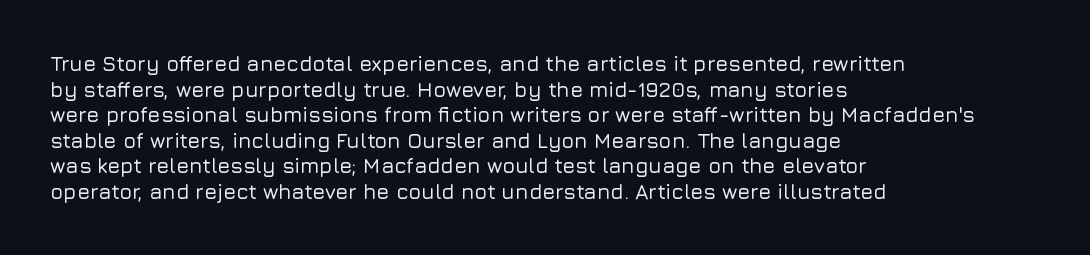
Line beginnings align vertically; line endings do not. Posture: vertical. A typesetter would call this zero additional tracking. The baseline area is clear.
